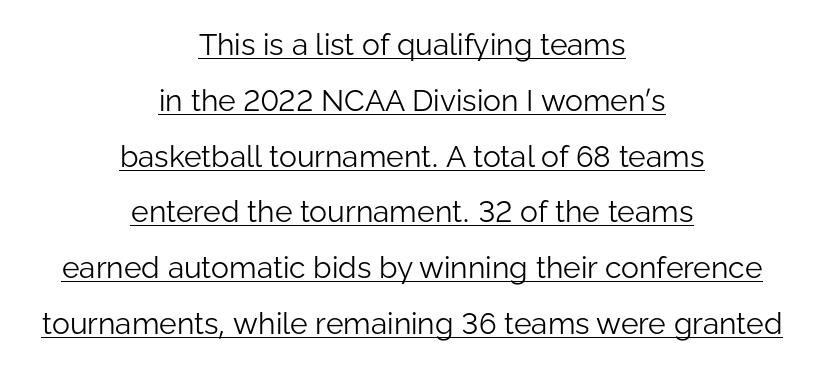
Q: Is the text bold? A: No.
Q: Is the text italic (slanted)? A: No, it is upright.
Q: Is the typeface a serif or a sans-serif typeface? A: Sans-serif.
Q: Is the text underlined? A: Yes.
Q: How is the paragraph aligned? A: Centered.
Q: Is the spacing between letters normal or unusually wide? A: Normal.
Q: Width (condensed, normal, or wide)? A: Normal.
Q: Stroke contrast? A: Low.
Q: x-height? A: Medium.
Q: Monospaced? A: No.
